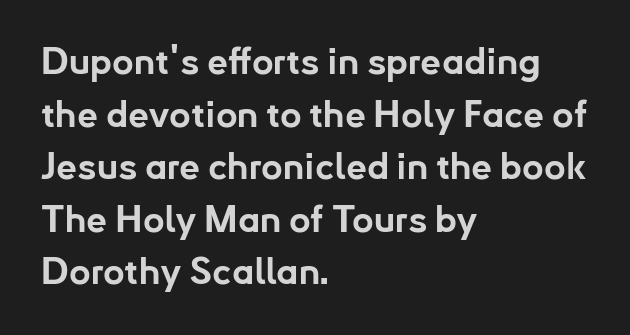
{"serif": "no", "italic": "no", "bold": "yes", "weight": "bold", "width": "normal", "stroke_contrast": "low", "x_height": "small", "monospaced": "no", "underline": "no", "align": "left", "line_spacing": "normal", "line_spacing_ratio": 1.42, "letter_spacing": "normal", "letter_spacing_em": 0.0, "glyph_px": 37}
